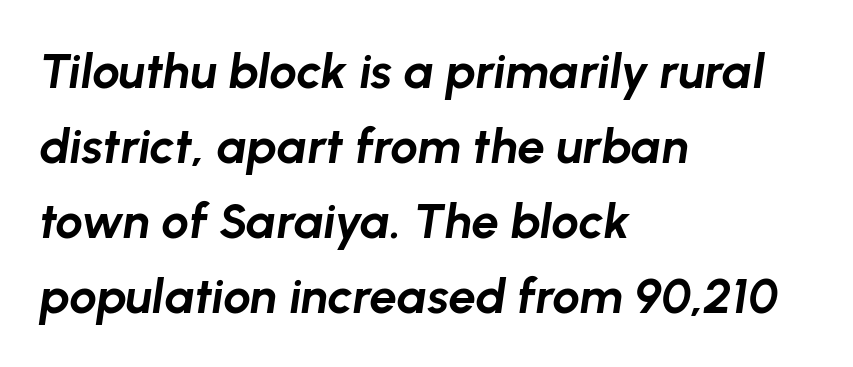
{"italic": "yes", "lean": "right", "slant_degrees": 8, "bold": "yes", "weight": "bold", "width": "normal", "stroke_contrast": "low", "x_height": "medium", "monospaced": "no", "underline": "no", "align": "left", "line_spacing": "normal", "line_spacing_ratio": 1.53, "letter_spacing": "normal", "letter_spacing_em": 0.0, "glyph_px": 49}
